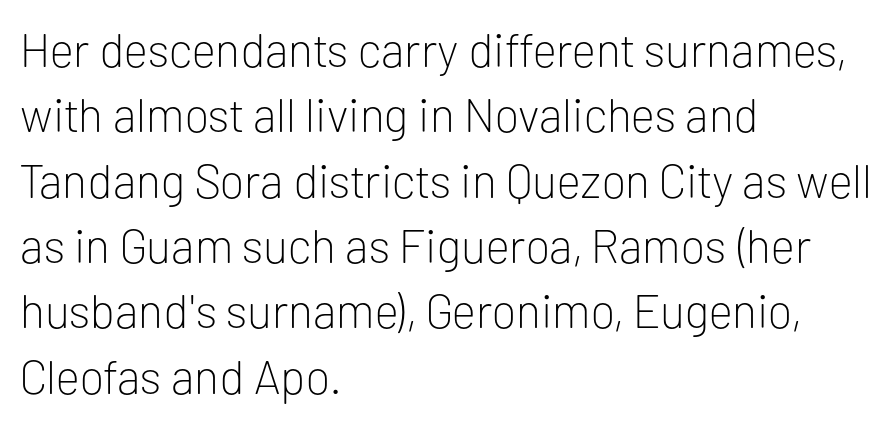
The image shows 47 px light sans-serif type, upright; set left-aligned, normal line spacing (1.39x), normal letter spacing, not underlined; low stroke contrast and a medium x-height.
